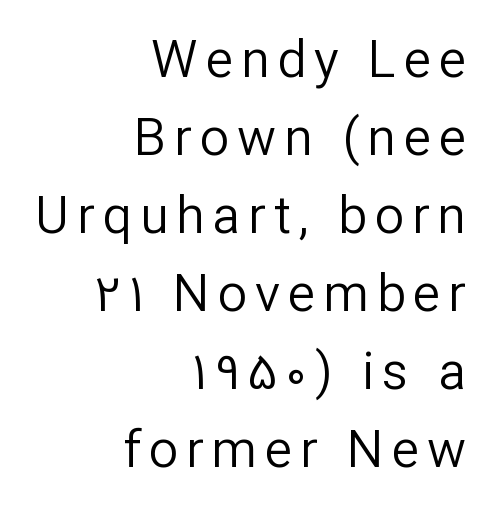
{"serif": "no", "italic": "no", "bold": "no", "weight": "regular", "width": "normal", "stroke_contrast": "low", "x_height": "medium", "monospaced": "no", "underline": "no", "align": "right", "line_spacing": "normal", "line_spacing_ratio": 1.5, "glyph_px": 52}
